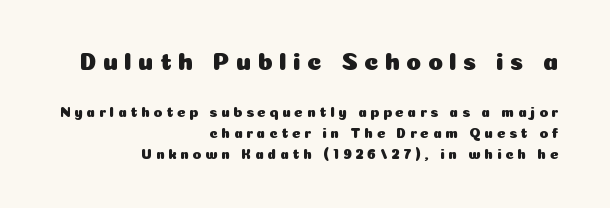
Q: Is the text italic (slanted)? A: No, it is upright.
Q: Is the text underlined? A: No.
Q: How is the paragraph aligned? A: Right-aligned.
Q: Is the spacing between letters normal or unusually wide? A: Unusually wide.
Q: Is the spacing between lines tight, normal or loose? A: Normal.
Q: Which block of text is set in a larger size, the first (top) or the second (bottom)? A: The first (top) one.
